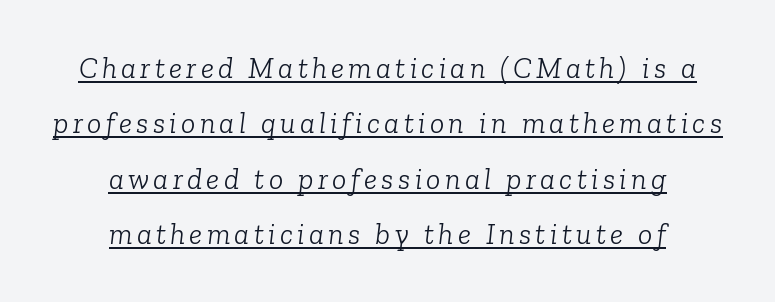
Like a heading marked for emphasis, these lines bear an underscore. The cut favours lightness, reaching ordinary text weight at its darkest. The designer went with a serif here, giving each stem small feet. Character widths vary here, with narrow letters taking less room than wide ones.
